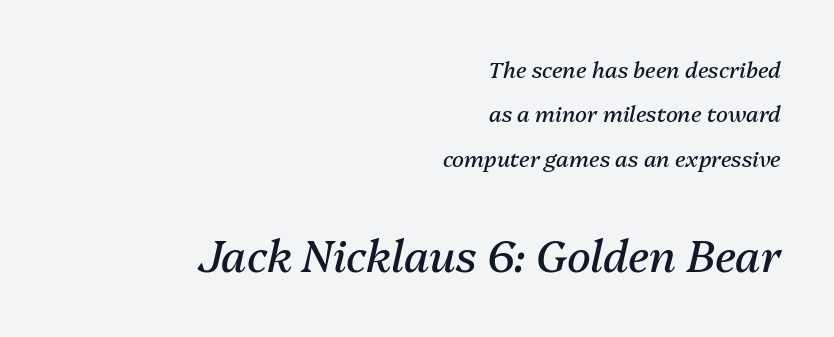
Q: Is the text bold? A: No.
Q: Is the text italic (slanted)? A: Yes, it leans right by about 13 degrees.
Q: Is the text underlined? A: No.
Q: How is the paragraph aligned? A: Right-aligned.
Q: Is the spacing between letters normal or unusually wide? A: Normal.
Q: Is the spacing between lines tight, normal or loose? A: Loose.
Q: Which block of text is set in a larger size, the first (top) or the second (bottom)? A: The second (bottom) one.
Q: Width (condensed, normal, or wide)? A: Normal.
Q: Stroke contrast? A: Medium.
Q: x-height? A: Medium.
Q: Monospaced? A: No.
